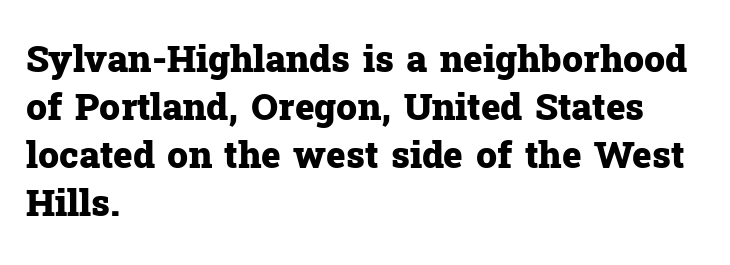
The font family rendered here belongs to the serif group. Here the glyphs are tracked normally, forming tight word shapes. Has an underline been added? It has not. Character widths vary here, with narrow letters taking less room than wide ones. Horizontal alignment here is leftward, the default for most running prose.
